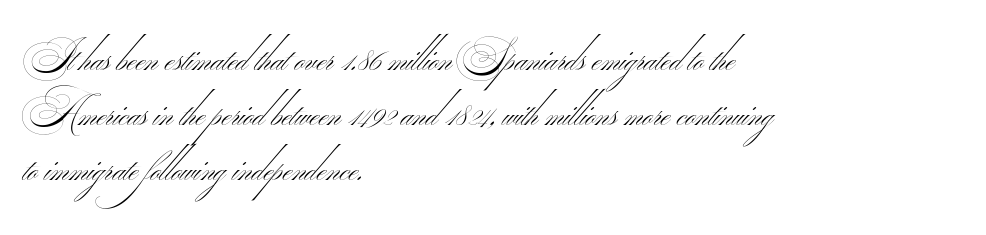
The image shows 40 px thin, wide sans-serif type; set left-aligned, normal line spacing (1.37x), normal letter spacing, not underlined; medium stroke contrast.
